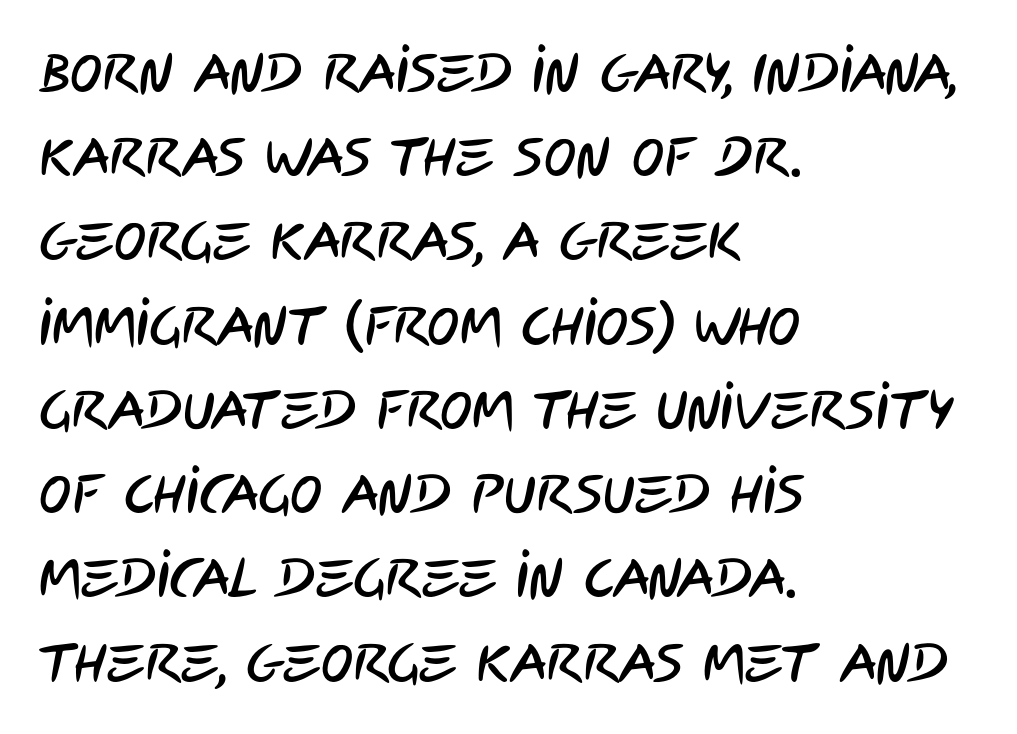
{"serif": "no", "width": "condensed", "stroke_contrast": "low", "x_height": "large", "monospaced": "no", "underline": "no", "align": "left", "line_spacing": "normal", "line_spacing_ratio": 1.56, "letter_spacing": "normal", "letter_spacing_em": 0.0, "glyph_px": 54}
